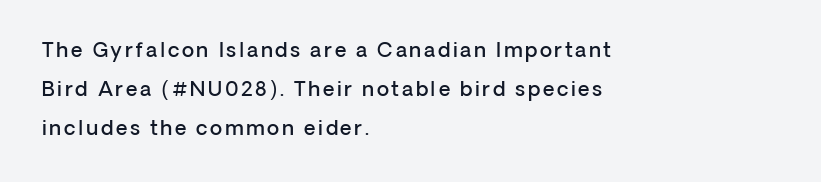
Q: Is the text bold? A: Semi-bold.
Q: Is the text italic (slanted)? A: No, it is upright.
Q: Is the text underlined? A: No.
Q: How is the paragraph aligned? A: Left-aligned.
Q: Is the spacing between lines tight, normal or loose? A: Loose.
